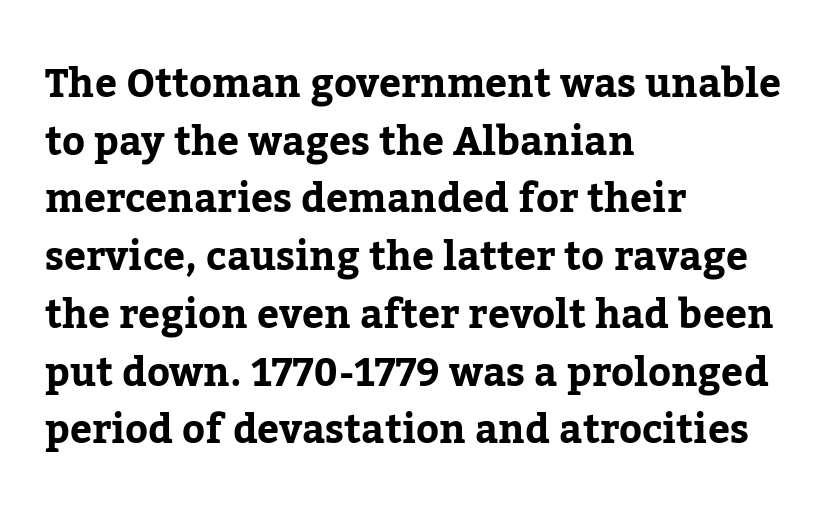
Q: Is the text bold? A: Yes.
Q: Is the text italic (slanted)? A: No, it is upright.
Q: Is the typeface a serif or a sans-serif typeface? A: Serif.
Q: Is the text underlined? A: No.
Q: How is the paragraph aligned? A: Left-aligned.
Q: Is the spacing between letters normal or unusually wide? A: Normal.
Q: Is the spacing between lines tight, normal or loose? A: Normal.
Q: Width (condensed, normal, or wide)? A: Normal.
Q: Stroke contrast? A: Low.
Q: x-height? A: Medium.
Q: Monospaced? A: No.
